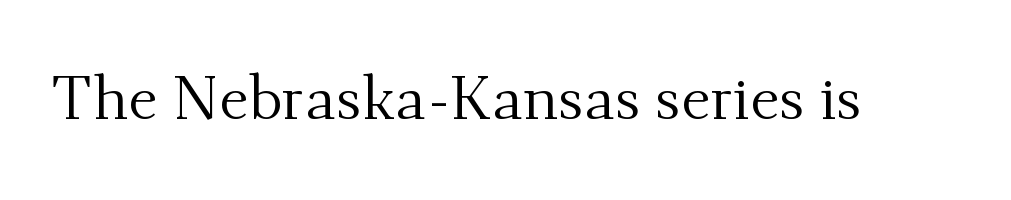
The type sits square on the baseline with zero lean. Proportional: the letters do not fall into vertical columns. Note: serifs present on the glyphs. The type is set solid horizontally, with unmodified tracking.
